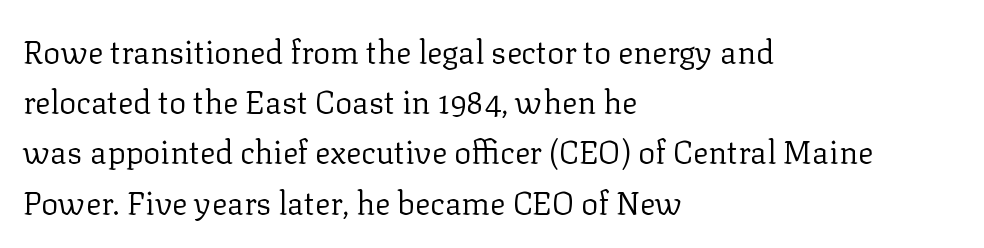
The setting favours the left margin, as ordinary paragraphs usually do. The typesetting does not lean heavy: it is not bold. Has an underline been added? It has not. A typesetter would label this face a serif. Designer's note — italics off, roman on. Default kerning and tracking; the words read as compact shapes.
